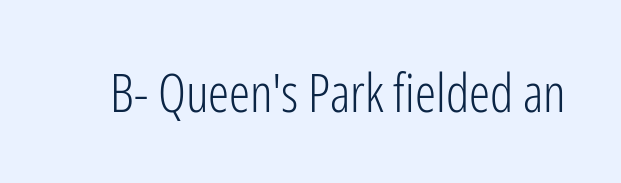
How are the letters spaced? Ordinarily, with no added tracking. Note: no serifs on the glyphs. The space beneath each line is pristine and unruled. Varying glyph widths throughout — classic text-font behaviour. The letters stand upright; this is a roman face.
